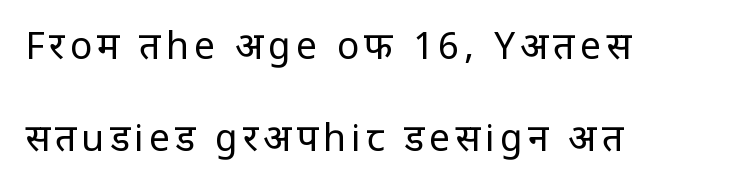
The image shows 37 px regular-weight, condensed sans-serif type, upright; set left-aligned, loose line spacing (2.49x), not underlined; low stroke contrast and a large x-height.
